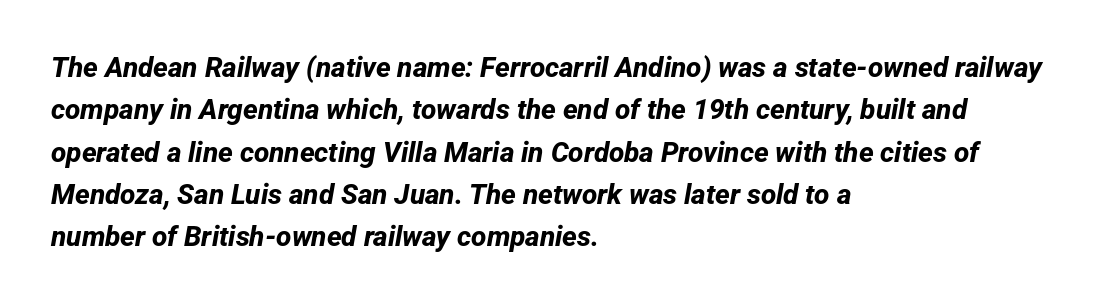
{"serif": "no", "bold": "yes", "weight": "bold", "width": "normal", "stroke_contrast": "low", "x_height": "medium", "monospaced": "no", "underline": "no", "align": "left", "line_spacing": "normal", "line_spacing_ratio": 1.51, "letter_spacing": "normal", "letter_spacing_em": 0.0, "glyph_px": 28}
